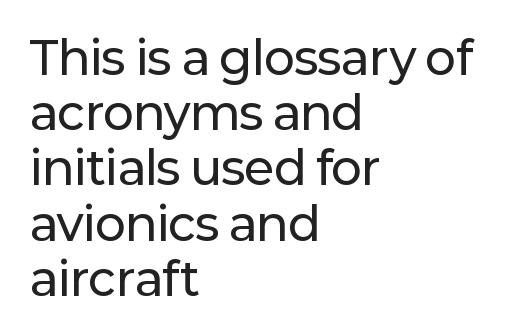
The image shows 46 px sans-serif type, upright; set left-aligned, line spacing 1.2x, normal letter spacing, not underlined; low stroke contrast and a medium x-height.
